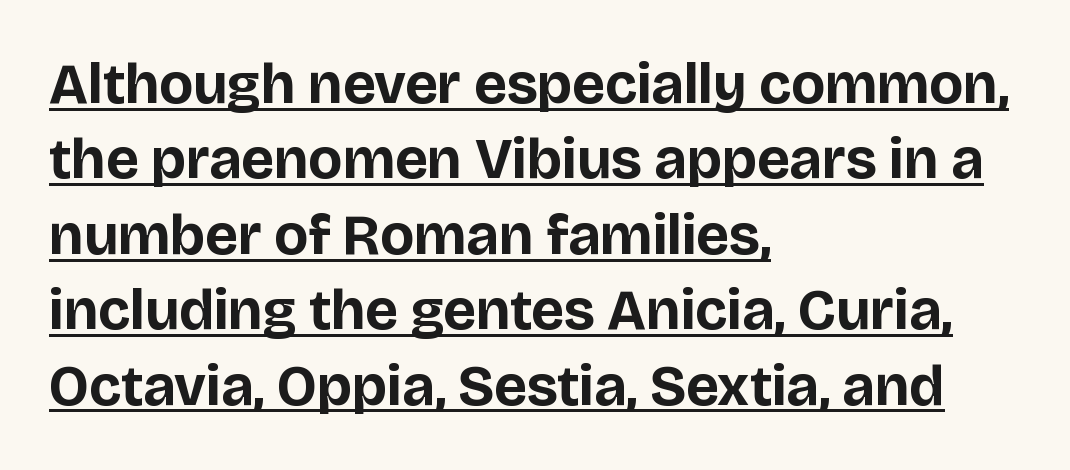
Glance below the letters and you will spot a drawn line. Pretty heavy lettering here — definitely bold. I'd call this a sans setting — the letters go barefoot. The setting favours the left margin, as ordinary paragraphs usually do. Spacing verdict: proportional, widths tailored to each character. You can tell it's not italic because the verticals are truly vertical.
